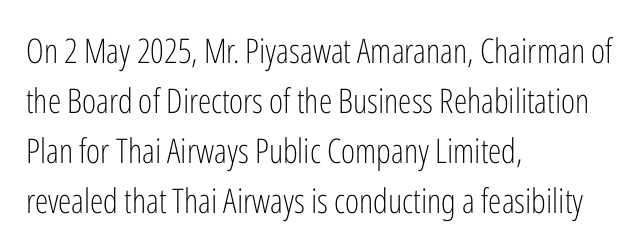
{"serif": "no", "italic": "no", "bold": "no", "weight": "light", "width": "condensed", "stroke_contrast": "low", "x_height": "medium", "monospaced": "no", "underline": "no", "align": "left", "line_spacing": "normal", "line_spacing_ratio": 1.47, "letter_spacing": "normal", "letter_spacing_em": 0.0, "glyph_px": 34}
